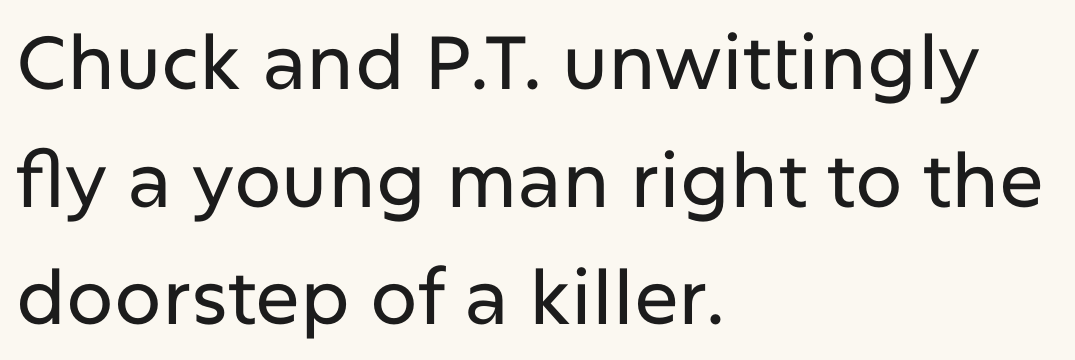
{"serif": "no", "italic": "no", "width": "normal", "stroke_contrast": "low", "x_height": "medium", "monospaced": "no", "underline": "no", "align": "left", "line_spacing": "normal", "line_spacing_ratio": 1.57, "letter_spacing": "normal", "letter_spacing_em": 0.0, "glyph_px": 75}
